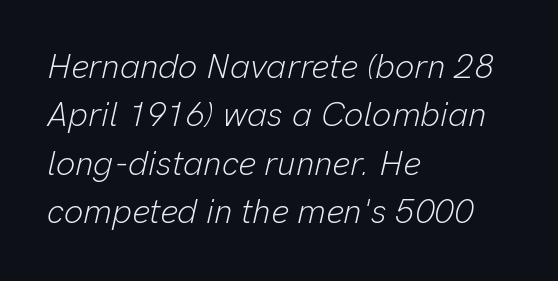
The image shows 34 px light type, italic (leaning right); set left-aligned, normal line spacing (1.42x), normal letter spacing, not underlined; low stroke contrast and a medium x-height.
